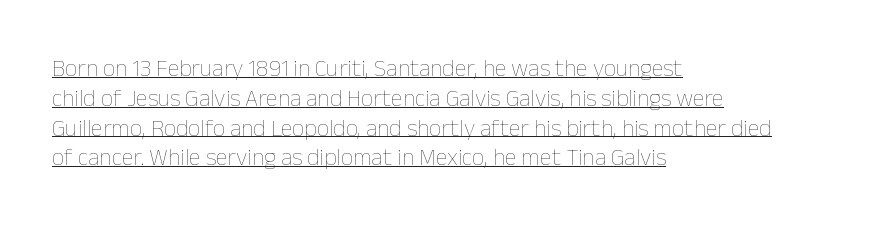
The image shows 24 px text type, upright; set left-aligned, line spacing 1.24x, normal letter spacing, underlined.
